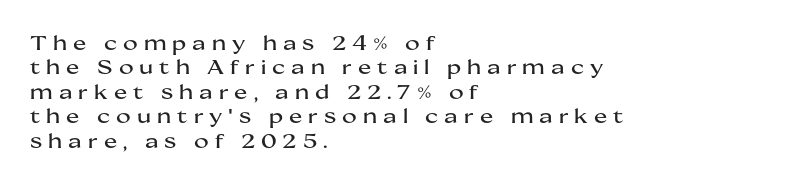
Q: Is the text italic (slanted)? A: No, it is upright.
Q: Is the text underlined? A: No.
Q: How is the paragraph aligned? A: Left-aligned.
Q: Is the spacing between letters normal or unusually wide? A: Unusually wide.
